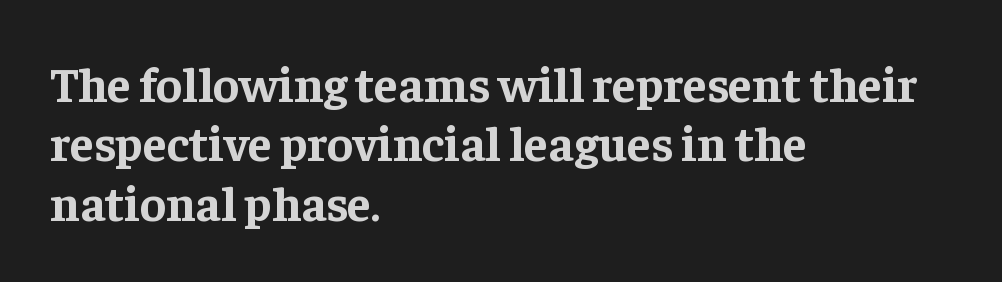
Every stem runs plumb, perpendicular to the baseline. These lines are rendered in a variable-pitch font. Alignment: flush left. Characters follow at the spacing the type designer built in. The typeface chosen for these lines features serifs.
